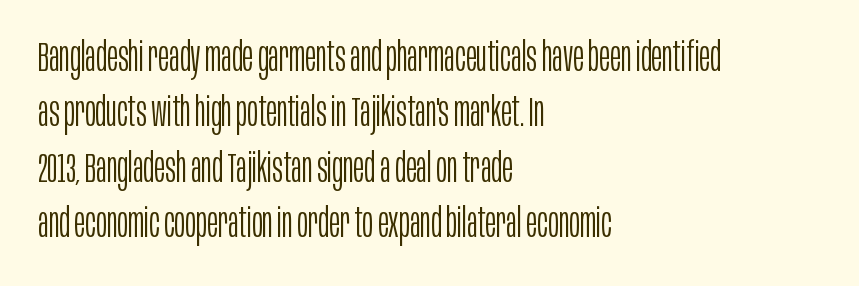
Horizontal bands of white between lines are of average thickness. The weight tops out at a normal text grade. The lettering holds an erect, upright posture throughout. Here the designer chose a conventional face with non-uniform glyph widths. Line starts are locked; line ends wander. Standard letterfit; no display-style spreading of the glyphs.
